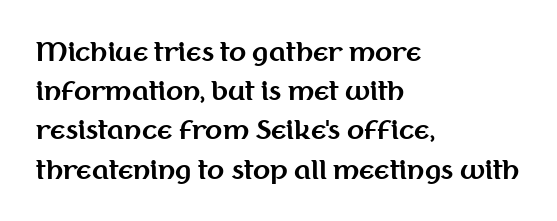
There is no visible air inserted between adjacent glyphs. This sample is left-justified, so line endings fall wherever the words run out. Normally led — the rows are evenly, conventionally spaced. The lettering holds an erect, upright posture throughout.
